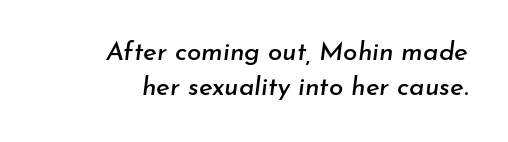
{"italic": "yes", "lean": "right", "slant_degrees": 7, "underline": "no", "align": "right", "line_spacing": "normal", "line_spacing_ratio": 1.34, "letter_spacing": "normal", "letter_spacing_em": 0.0, "glyph_px": 26}
